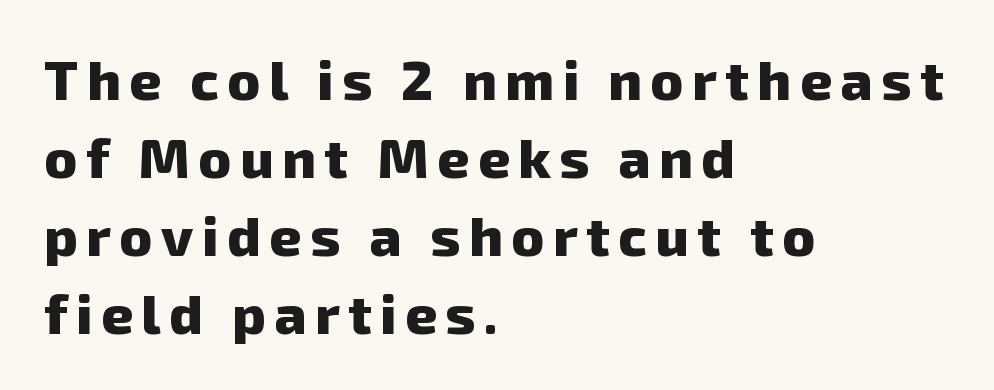
Q: Is the text bold? A: Yes.
Q: Is the typeface a serif or a sans-serif typeface? A: Sans-serif.
Q: Is the text underlined? A: No.
Q: How is the paragraph aligned? A: Left-aligned.
Q: Is the spacing between lines tight, normal or loose? A: Normal.
Q: Width (condensed, normal, or wide)? A: Normal.
Q: Stroke contrast? A: Low.
Q: x-height? A: Medium.
Q: Monospaced? A: No.
